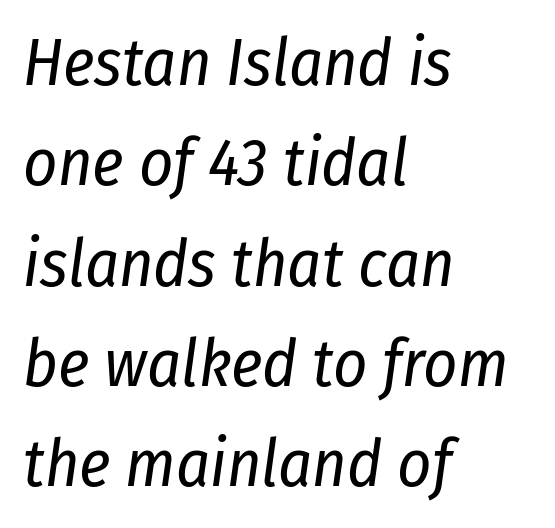
{"italic": "yes", "lean": "right", "slant_degrees": 8, "bold": "no", "weight": "regular", "width": "condensed", "stroke_contrast": "low", "x_height": "medium", "monospaced": "no", "underline": "no", "align": "left", "line_spacing": "normal", "line_spacing_ratio": 1.52, "letter_spacing": "normal", "letter_spacing_em": 0.0, "glyph_px": 66}
